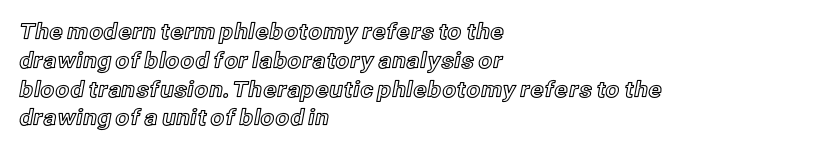
The image shows 22 px text type; set left-aligned, normal line spacing (1.31x), normal letter spacing, not underlined.
